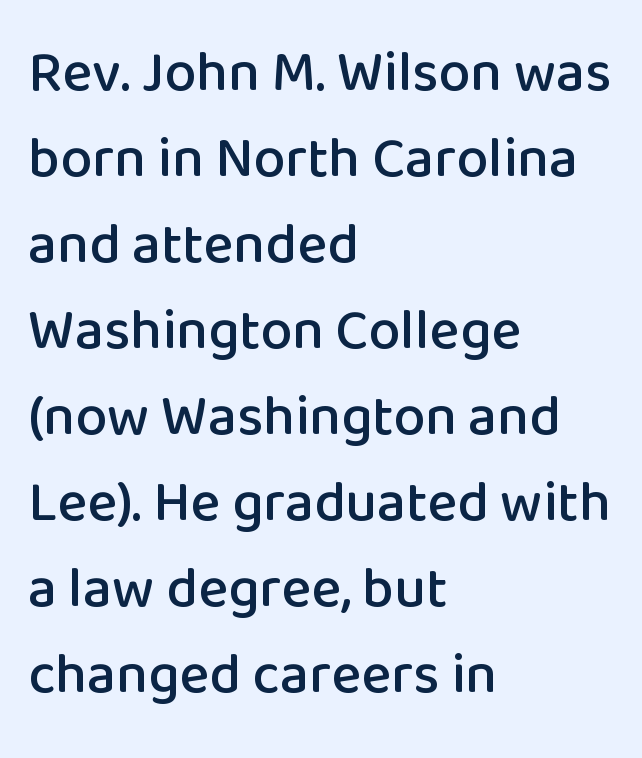
Q: Is the text italic (slanted)? A: No, it is upright.
Q: Is the typeface a serif or a sans-serif typeface? A: Sans-serif.
Q: Is the text underlined? A: No.
Q: How is the paragraph aligned? A: Left-aligned.
Q: Is the spacing between letters normal or unusually wide? A: Normal.
Q: Is the spacing between lines tight, normal or loose? A: Normal.
Q: Width (condensed, normal, or wide)? A: Normal.
Q: Stroke contrast? A: Low.
Q: x-height? A: Medium.
Q: Monospaced? A: No.
